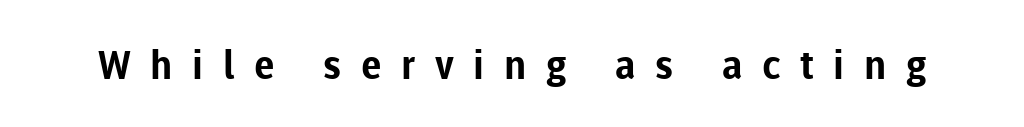
{"serif": "no", "italic": "no", "bold": "yes", "weight": "bold", "width": "normal", "stroke_contrast": "low", "x_height": "medium", "monospaced": "no", "underline": "no", "letter_spacing": "wide", "letter_spacing_em": 0.49, "glyph_px": 40}
